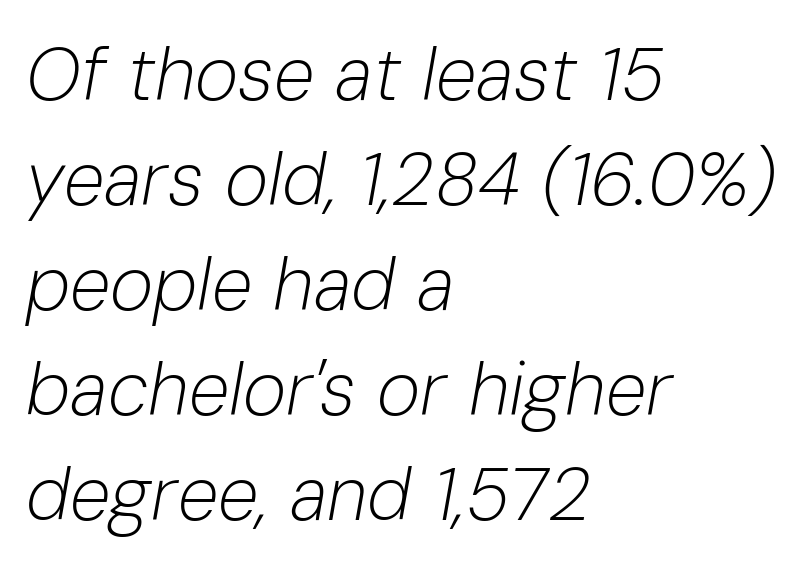
Q: Is the text bold? A: No.
Q: Is the text italic (slanted)? A: Yes, it leans right by about 10 degrees.
Q: Is the text underlined? A: No.
Q: How is the paragraph aligned? A: Left-aligned.
Q: Is the spacing between letters normal or unusually wide? A: Normal.
Q: Is the spacing between lines tight, normal or loose? A: Normal.
Q: Width (condensed, normal, or wide)? A: Normal.
Q: Stroke contrast? A: Low.
Q: x-height? A: Medium.
Q: Monospaced? A: No.
